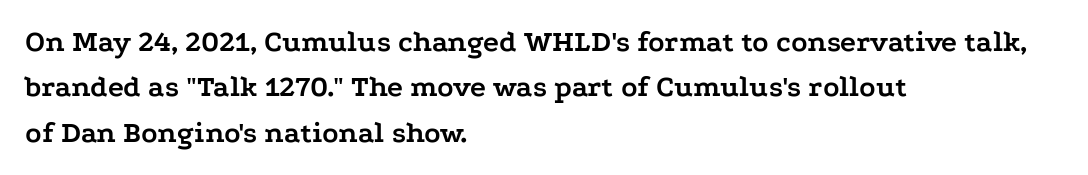
Q: Is the text bold? A: Yes.
Q: Is the text italic (slanted)? A: No, it is upright.
Q: Is the typeface a serif or a sans-serif typeface? A: Serif.
Q: Is the text underlined? A: No.
Q: How is the paragraph aligned? A: Left-aligned.
Q: Is the spacing between letters normal or unusually wide? A: Normal.
Q: Is the spacing between lines tight, normal or loose? A: Normal.
Q: Width (condensed, normal, or wide)? A: Wide.
Q: Stroke contrast? A: Low.
Q: x-height? A: Medium.
Q: Monospaced? A: No.
